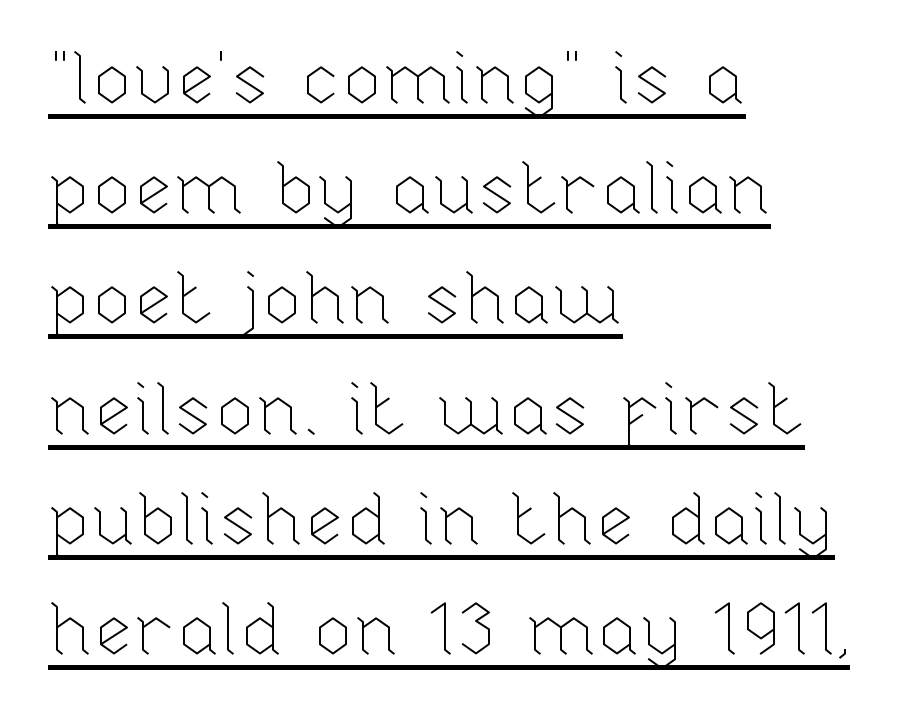
{"italic": "no", "bold": "no", "weight": "thin", "width": "normal", "stroke_contrast": "low", "x_height": "medium", "monospaced": "no", "underline": "yes", "align": "left", "line_spacing": "normal", "line_spacing_ratio": 1.51, "letter_spacing": "normal", "letter_spacing_em": 0.0, "glyph_px": 73}
